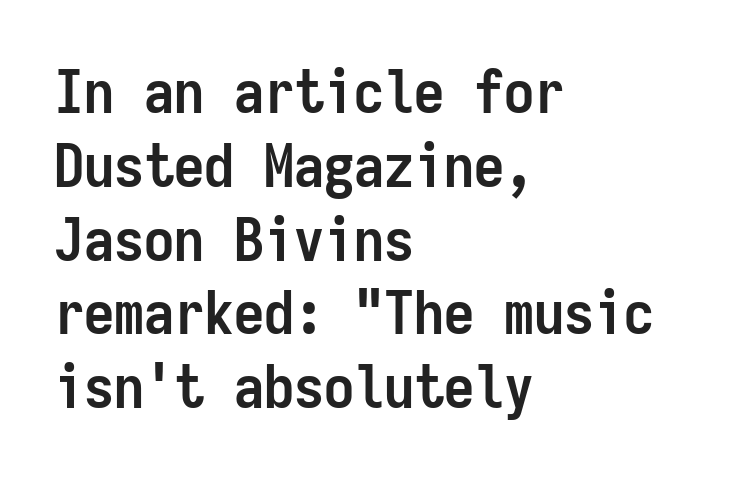
{"serif": "no", "italic": "no", "bold": "yes", "weight": "semibold", "width": "condensed", "stroke_contrast": "low", "x_height": "medium", "monospaced": "yes", "underline": "no", "align": "left", "line_spacing_ratio": 1.23, "letter_spacing": "normal", "letter_spacing_em": 0.0, "glyph_px": 60}
